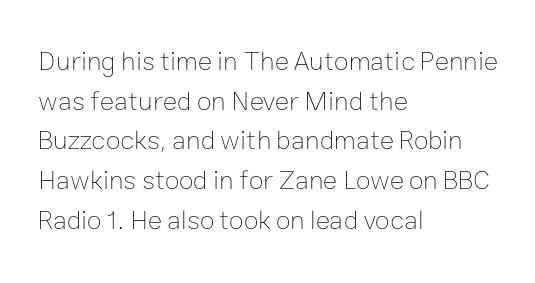
{"italic": "no", "bold": "no", "underline": "no", "align": "left", "line_spacing": "normal", "line_spacing_ratio": 1.47, "letter_spacing": "normal", "letter_spacing_em": 0.0, "glyph_px": 27}
